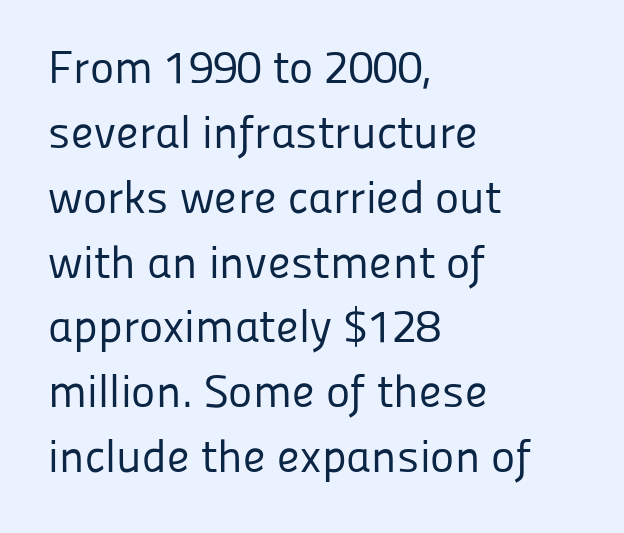
Leading: standard. Nothing sits at the stroke ends, so this counts as sans-serif. Quick note: not italic, upright. A clean baseline with only descenders dipping below it.
